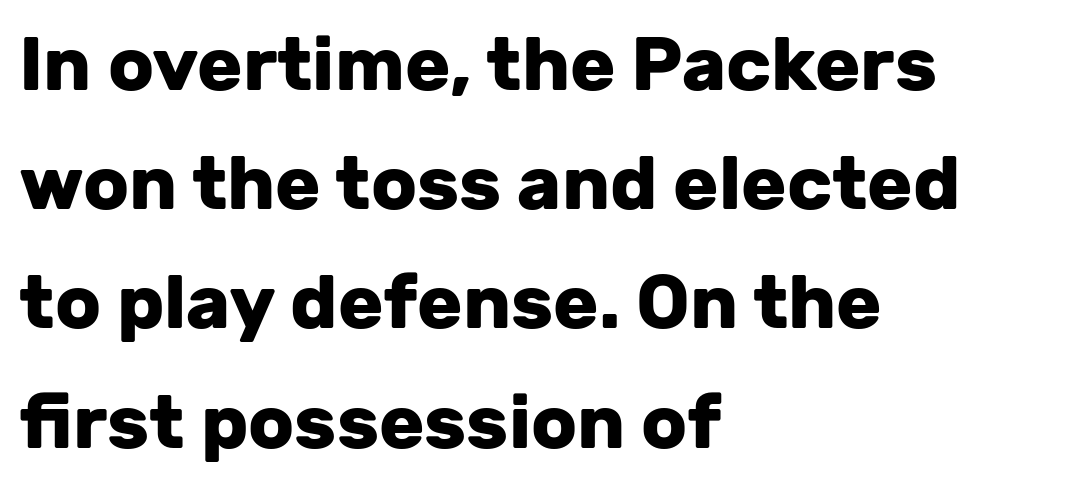
{"serif": "no", "italic": "no", "bold": "yes", "weight": "heavy", "width": "normal", "stroke_contrast": "low", "x_height": "medium", "monospaced": "no", "underline": "no", "align": "left", "line_spacing": "normal", "line_spacing_ratio": 1.59, "letter_spacing": "normal", "letter_spacing_em": 0.0, "glyph_px": 75}
